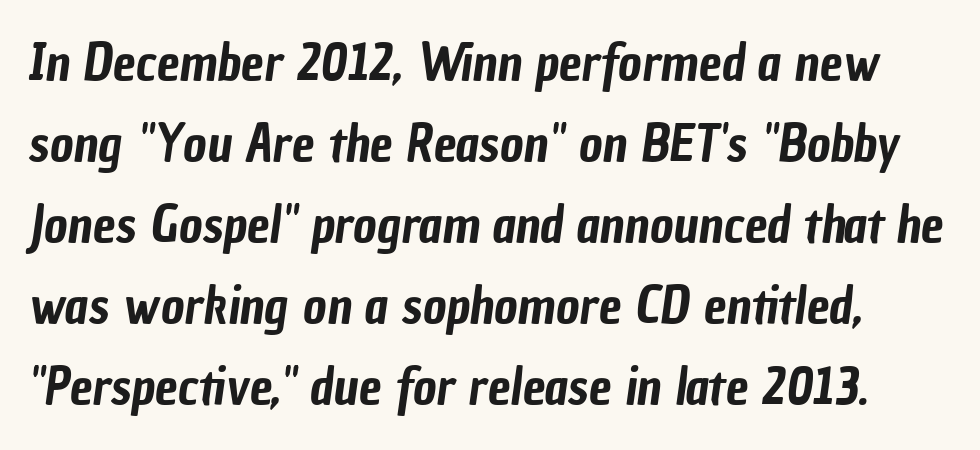
Q: Is the typeface a serif or a sans-serif typeface? A: Sans-serif.
Q: Is the text underlined? A: No.
Q: Is the spacing between letters normal or unusually wide? A: Normal.
Q: Is the spacing between lines tight, normal or loose? A: Normal.
Q: Width (condensed, normal, or wide)? A: Condensed.
Q: Stroke contrast? A: Low.
Q: x-height? A: Medium.
Q: Monospaced? A: No.
